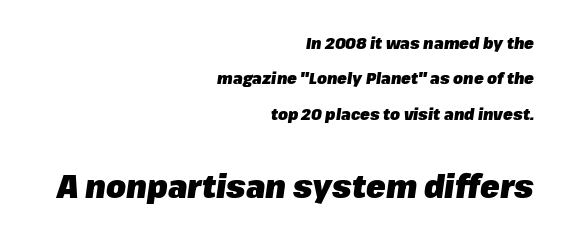
Underline: absent. This rendering uses right alignment, leaving the left contour irregular. Letter spacing: default. Each glyph is drawn with heavy, bold strokes. Looking at the ascenders, they clearly lean.
